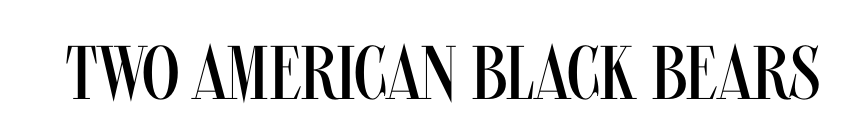
Q: Is the text bold? A: No.
Q: Is the text italic (slanted)? A: No, it is upright.
Q: Is the typeface a serif or a sans-serif typeface? A: Sans-serif.
Q: Is the text underlined? A: No.
Q: Is the spacing between letters normal or unusually wide? A: Normal.
Q: Width (condensed, normal, or wide)? A: Condensed.
Q: Stroke contrast? A: Medium.
Q: x-height? A: Large.
Q: Monospaced? A: No.
